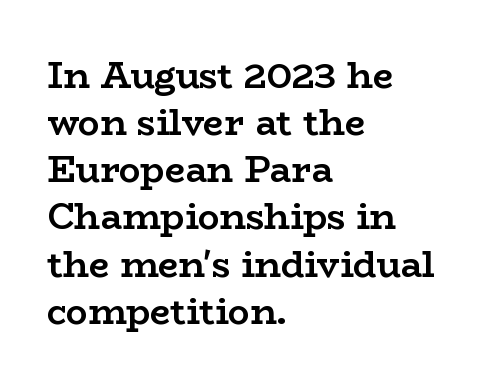
The face used here is seriffed, in the tradition of book romans. Nobody touched the tracking dial on this one. What weight is shown? A full bold with thick strokes. This sample has the flowing, uneven cadence of proportional lettering. Each line starts at the same left margin while the right side varies. Rows of type keep a routine distance in the vertical direction.
